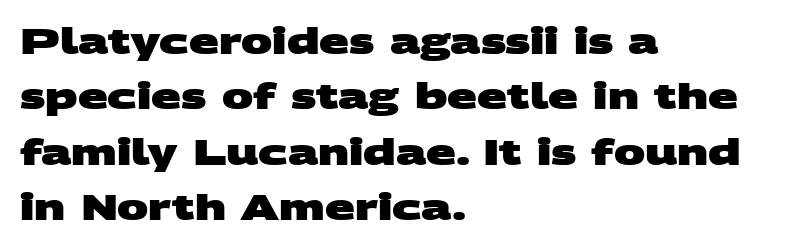
{"serif": "no", "bold": "yes", "weight": "heavy", "width": "wide", "stroke_contrast": "medium", "x_height": "large", "monospaced": "no", "underline": "no", "align": "left", "line_spacing": "normal", "line_spacing_ratio": 1.58, "letter_spacing": "normal", "letter_spacing_em": 0.0, "glyph_px": 35}
